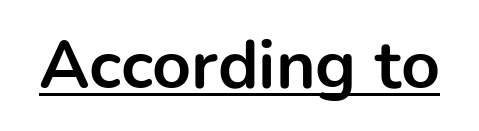
Q: Is the text bold? A: Yes.
Q: Is the text italic (slanted)? A: No, it is upright.
Q: Is the typeface a serif or a sans-serif typeface? A: Sans-serif.
Q: Is the text underlined? A: Yes.
Q: Is the spacing between letters normal or unusually wide? A: Normal.
Q: Width (condensed, normal, or wide)? A: Normal.
Q: Stroke contrast? A: Low.
Q: x-height? A: Medium.
Q: Monospaced? A: No.
